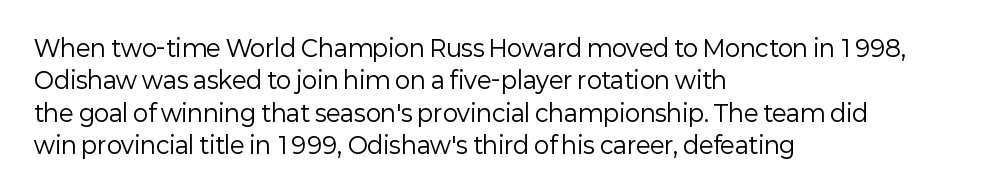
{"italic": "no", "bold": "no", "underline": "no", "align": "left", "line_spacing": "normal", "line_spacing_ratio": 1.41, "letter_spacing": "normal", "letter_spacing_em": 0.0, "glyph_px": 23}
